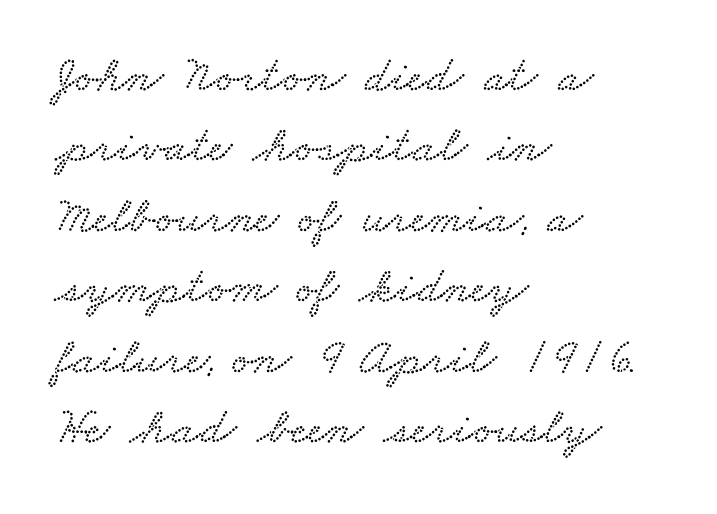
Reading down the block, your eye returns to a fixed left position each line. This rendering leaves character spacing at its baseline value. The rendering uses natural spacing where letterforms have individual widths. Letters rest on an invisible, unmarked baseline. Evenly set lines give the paragraph a standard silhouette.
